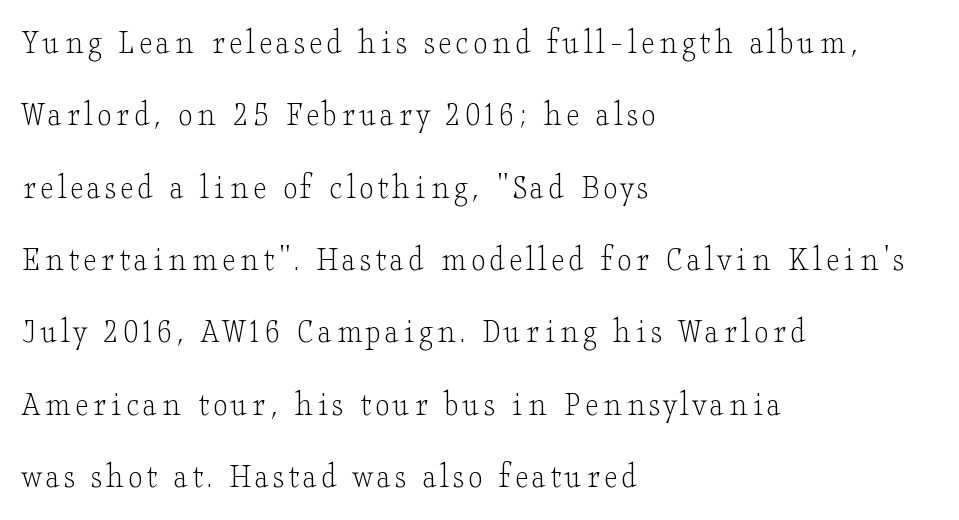
{"serif": "yes", "italic": "no", "bold": "no", "weight": "light", "width": "wide", "stroke_contrast": "low", "x_height": "small", "monospaced": "no", "underline": "no", "align": "left", "line_spacing": "loose", "line_spacing_ratio": 2.01, "glyph_px": 36}
